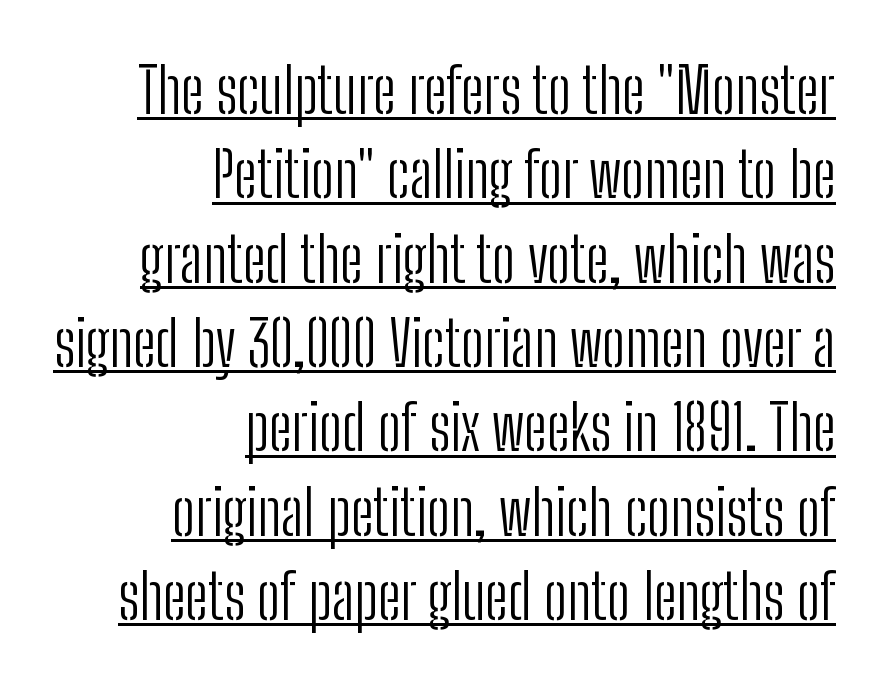
{"serif": "no", "italic": "no", "bold": "no", "weight": "light", "width": "condensed", "stroke_contrast": "low", "x_height": "medium", "monospaced": "no", "underline": "yes", "align": "right", "line_spacing": "normal", "line_spacing_ratio": 1.36, "letter_spacing": "normal", "letter_spacing_em": 0.0, "glyph_px": 62}
